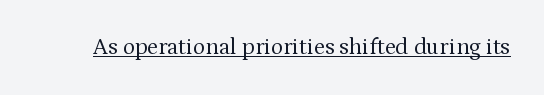
The image shows 23 px text type, upright; set normal letter spacing, underlined.
